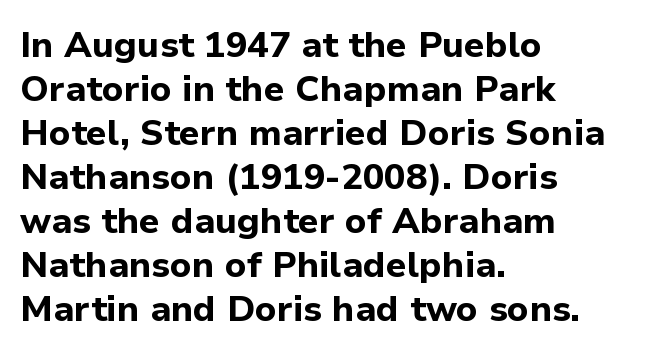
Q: Is the text bold? A: Yes.
Q: Is the text italic (slanted)? A: No, it is upright.
Q: Is the typeface a serif or a sans-serif typeface? A: Sans-serif.
Q: Is the text underlined? A: No.
Q: How is the paragraph aligned? A: Left-aligned.
Q: Is the spacing between letters normal or unusually wide? A: Normal.
Q: Width (condensed, normal, or wide)? A: Normal.
Q: Stroke contrast? A: Low.
Q: x-height? A: Medium.
Q: Monospaced? A: No.
